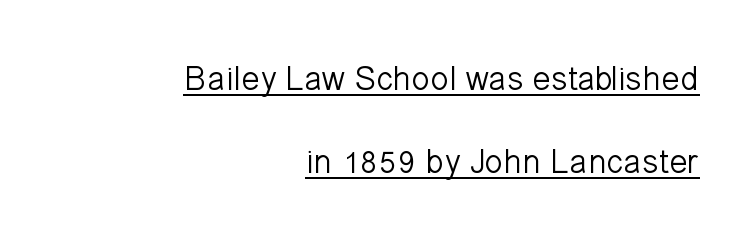
Q: Is the text bold? A: No.
Q: Is the text italic (slanted)? A: No, it is upright.
Q: Is the typeface a serif or a sans-serif typeface? A: Sans-serif.
Q: Is the text underlined? A: Yes.
Q: How is the paragraph aligned? A: Right-aligned.
Q: Is the spacing between letters normal or unusually wide? A: Normal.
Q: Is the spacing between lines tight, normal or loose? A: Loose.
Q: Width (condensed, normal, or wide)? A: Normal.
Q: Stroke contrast? A: Low.
Q: x-height? A: Medium.
Q: Monospaced? A: No.
